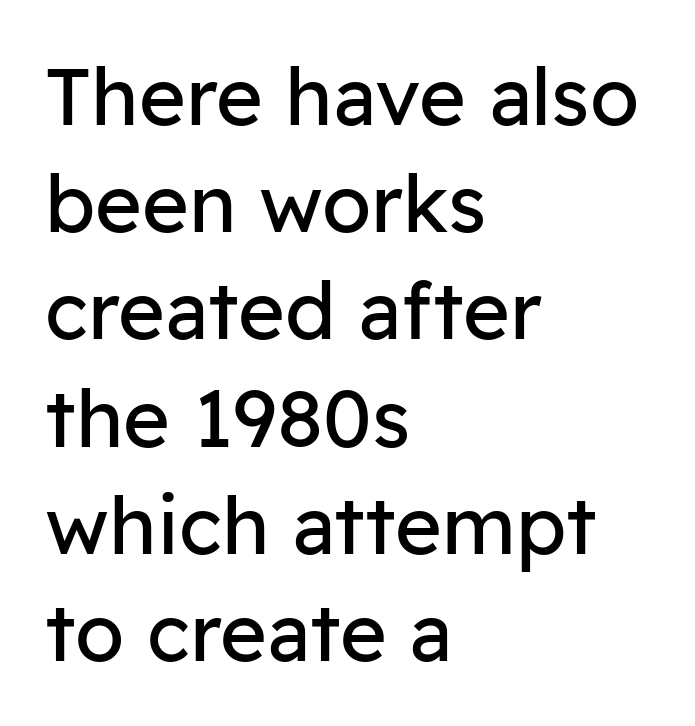
Q: Is the text bold? A: No.
Q: Is the text italic (slanted)? A: No, it is upright.
Q: Is the typeface a serif or a sans-serif typeface? A: Sans-serif.
Q: Is the text underlined? A: No.
Q: How is the paragraph aligned? A: Left-aligned.
Q: Is the spacing between letters normal or unusually wide? A: Normal.
Q: Is the spacing between lines tight, normal or loose? A: Normal.
Q: Width (condensed, normal, or wide)? A: Normal.
Q: Stroke contrast? A: Low.
Q: x-height? A: Medium.
Q: Monospaced? A: No.
